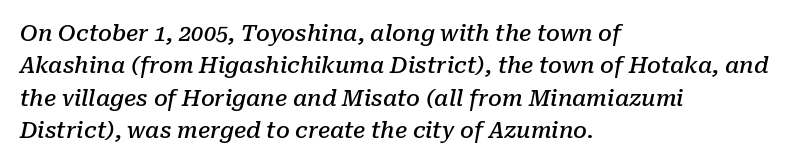
Q: Is the text bold? A: Semi-bold.
Q: Is the text italic (slanted)? A: Yes, it leans right by about 10 degrees.
Q: Is the text underlined? A: No.
Q: How is the paragraph aligned? A: Left-aligned.
Q: Is the spacing between letters normal or unusually wide? A: Normal.
Q: Is the spacing between lines tight, normal or loose? A: Normal.
